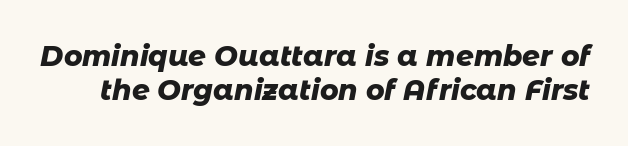
The image shows 28 px heavy type, italic (leaning right); set line spacing 1.21x, normal letter spacing, not underlined; low stroke contrast and a medium x-height.
